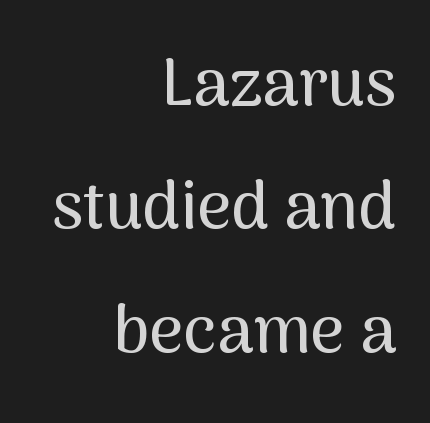
The image shows 66 px sans-serif type, upright; set right-aligned, line spacing 1.87x, normal letter spacing, not underlined; medium stroke contrast and a medium x-height.
